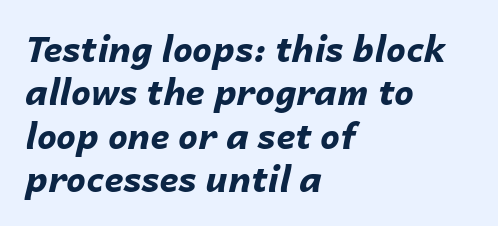
{"italic": "yes", "lean": "right", "slant_degrees": 14, "bold": "yes", "weight": "bold", "width": "normal", "stroke_contrast": "low", "x_height": "medium", "monospaced": "no", "underline": "no", "align": "left", "line_spacing_ratio": 1.24, "letter_spacing": "normal", "letter_spacing_em": 0.0, "glyph_px": 35}
